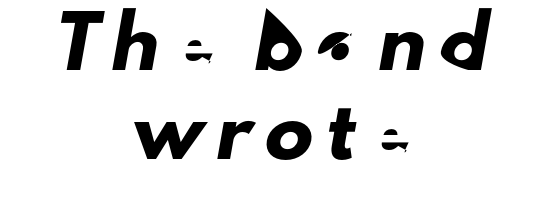
The image shows 48 px sans-serif type; set centered, line spacing 1.86x, unusually wide letter spacing (+0.27 em), not underlined; low stroke contrast and a small x-height.
